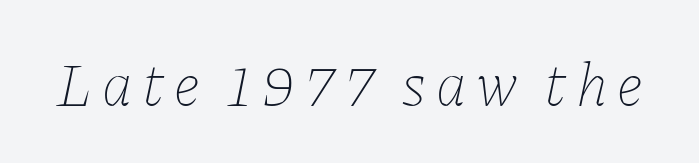
A light-to-regular cut is what we see here. The face used here has a pronounced slope to its letters. Unmarked baselines from the first word to the last. Proportional: the letters do not fall into vertical columns.
